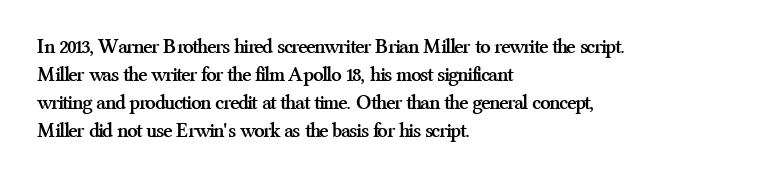
{"italic": "no", "bold": "yes", "underline": "no", "align": "left", "line_spacing": "normal", "line_spacing_ratio": 1.34, "letter_spacing": "normal", "letter_spacing_em": 0.0, "glyph_px": 21}
